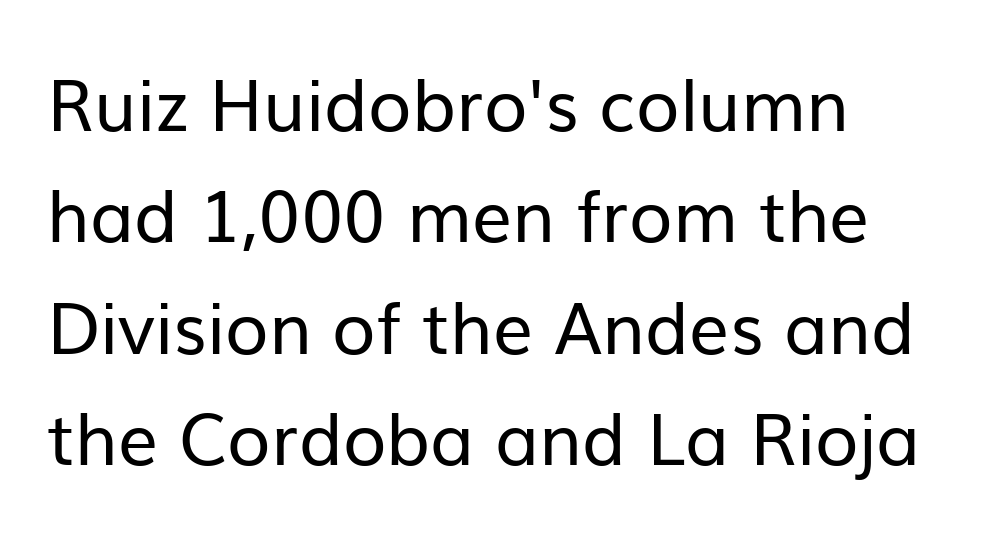
The rendering keeps characters at their native spacing. The axis of the letterforms is exactly vertical. In CSS terms this would be text-align: left. A typesetter would call this proportional, since set widths differ per character. Stems here are at most as thick as an everyday book face. Horizontal bands of white between lines are of average thickness.
